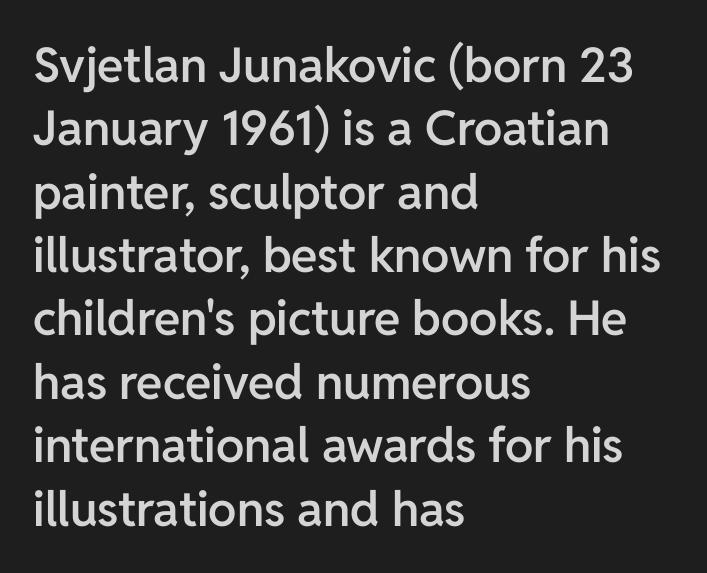
The letterforms sit shoulder to shoulder at normal distance. Are there feet on the stems? There aren't — it's a sans. Descender tails drop into unmarked territory. The rendering uses natural spacing where letterforms have individual widths. The passage shown is semibold, sitting just below true bold. The rendering anchors every line to the left-hand side.
